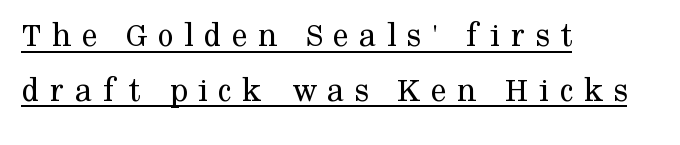
{"serif": "yes", "italic": "no", "bold": "no", "weight": "regular", "width": "normal", "stroke_contrast": "medium", "x_height": "medium", "monospaced": "no", "underline": "yes", "align": "left", "line_spacing": "normal", "line_spacing_ratio": 1.57, "letter_spacing": "wide", "letter_spacing_em": 0.29, "glyph_px": 35}
